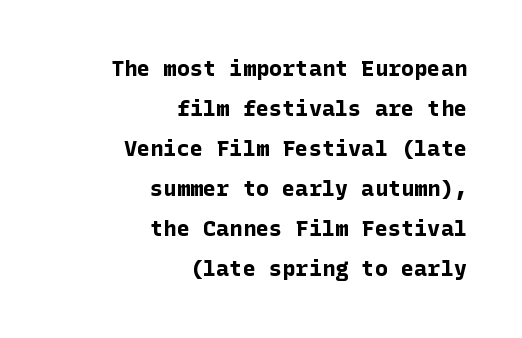
Q: Is the text bold? A: Yes.
Q: Is the text italic (slanted)? A: No, it is upright.
Q: Is the text underlined? A: No.
Q: How is the paragraph aligned? A: Right-aligned.
Q: Is the spacing between letters normal or unusually wide? A: Normal.
